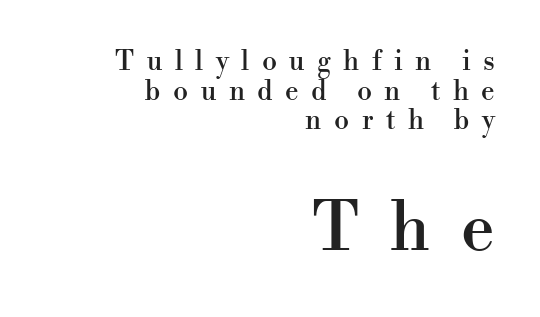
The image shows 67 px serif type, upright; set right-aligned, tight line spacing (1.1x), unusually wide letter spacing (+0.46 em), not underlined; the second (bottom) block is 2.48x larger; high stroke contrast and a small x-height.
